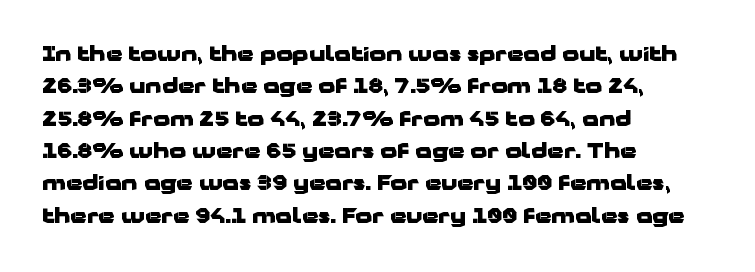
Unlike italic type, these characters show no tilt at all. Line starts are locked; line ends wander. Characters follow at the spacing the type designer built in. On the weight axis this lands at bold, roughly 700. The passage shown is not underscored anywhere.
